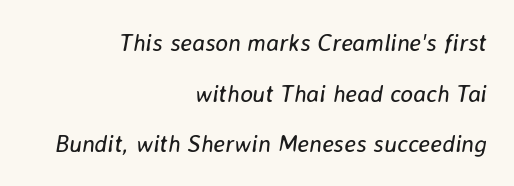
The image shows 24 px text type, italic (leaning right); set right-aligned, loose line spacing (2.11x), normal letter spacing, not underlined.
